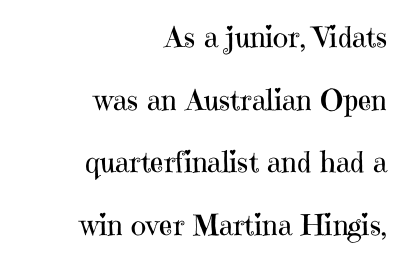
Horizontal bands of white between lines are thick stripes. Nothing heavy about these letters — not bold at all. A flush-right, rag-left setting is used for this passage. Does the lettering tilt? It doesn't — this is upright. Is this a sans? No — the strokes have serifs.
